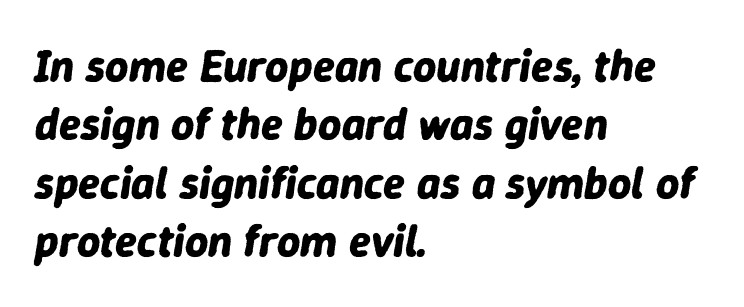
The image shows 45 px bold type, italic (leaning right); set left-aligned, normal line spacing (1.3x), normal letter spacing, not underlined; low stroke contrast and a medium x-height.
